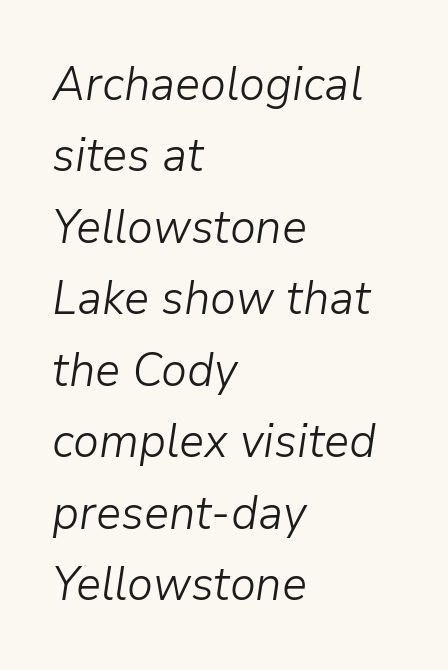
The image shows 47 px light type, italic (leaning right); set left-aligned, normal line spacing (1.52x), normal letter spacing, not underlined; low stroke contrast and a medium x-height.
